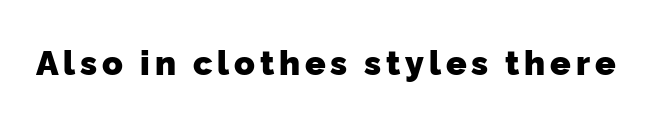
The image shows 34 px heavy sans-serif type; set not underlined; low stroke contrast and a medium x-height.
